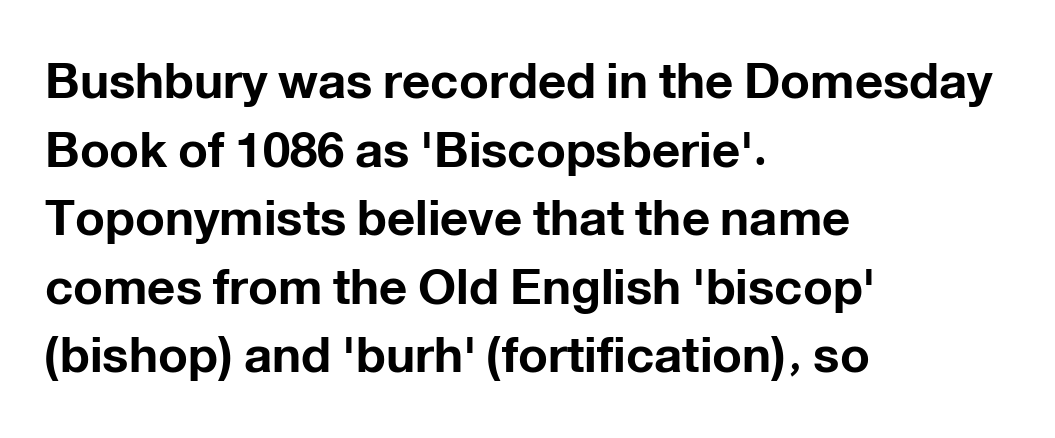
Varying glyph widths throughout — classic text-font behaviour. Compared with a centered layout, this one pins lines to the left instead. Spacing between characters is what you'd get straight out of the box. Stroke terminals: plain, sans-serif.
